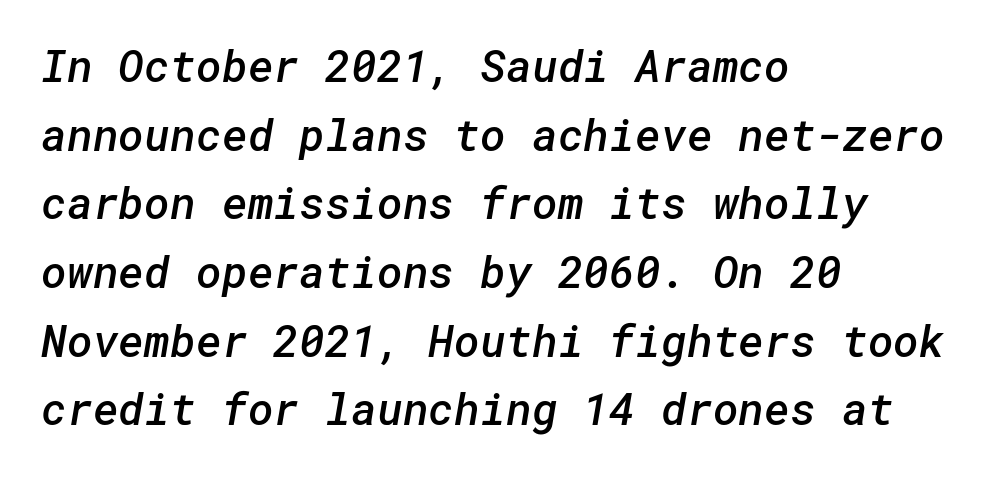
No word sits above an underline. Caption: semibold face, moderately heavy strokes. Glyph-to-glyph distance matches everyday printed text. The face used here is a sans, in the tradition of grotesques and geometrics.
